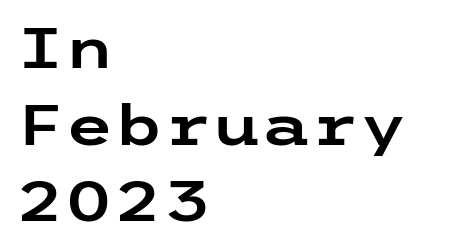
The image shows 56 px wide sans-serif type, upright; set left-aligned, normal line spacing (1.37x), normal letter spacing, not underlined; low stroke contrast and a medium x-height.
